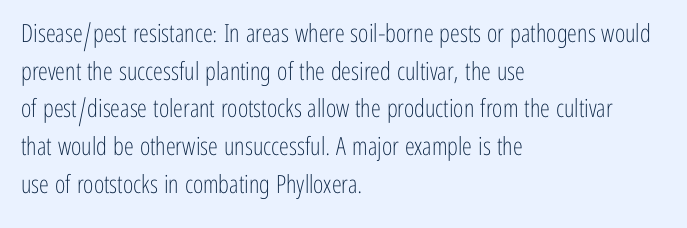
The image shows 25 px text type, upright; set left-aligned, normal line spacing (1.51x), normal letter spacing, not underlined.
